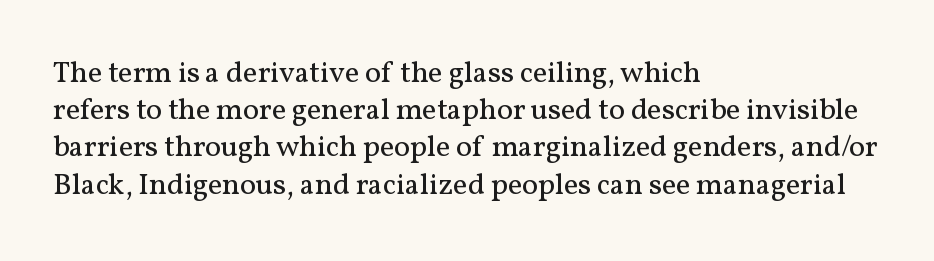
{"serif": "yes", "italic": "no", "bold": "no", "weight": "regular", "width": "normal", "stroke_contrast": "medium", "x_height": "medium", "monospaced": "no", "underline": "no", "align": "left", "line_spacing_ratio": 1.24, "letter_spacing": "normal", "letter_spacing_em": 0.0, "glyph_px": 30}
